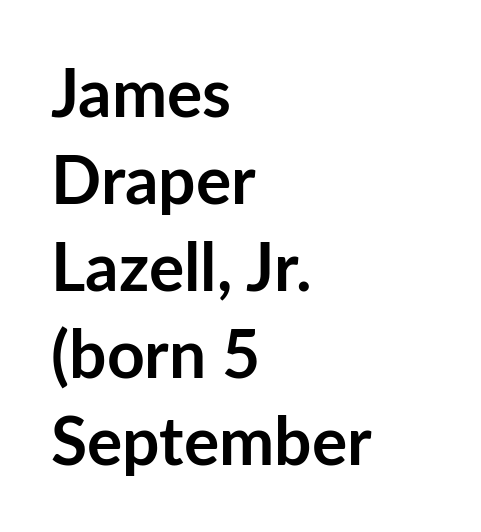
Q: Is the text bold? A: Yes.
Q: Is the text italic (slanted)? A: No, it is upright.
Q: Is the typeface a serif or a sans-serif typeface? A: Sans-serif.
Q: Is the text underlined? A: No.
Q: How is the paragraph aligned? A: Left-aligned.
Q: Is the spacing between letters normal or unusually wide? A: Normal.
Q: Is the spacing between lines tight, normal or loose? A: Normal.
Q: Width (condensed, normal, or wide)? A: Normal.
Q: Stroke contrast? A: Low.
Q: x-height? A: Medium.
Q: Monospaced? A: No.
